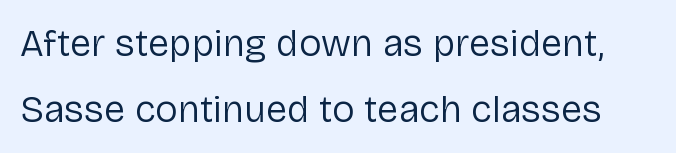
The letters sit at their default tracking, neither squeezed nor spread. The font family rendered here belongs to the sans-serif group. These lines are rendered in a variable-pitch font. A quiet, ordinary-to-light weight characterises the typeface. Has an underline been added? It has not.
